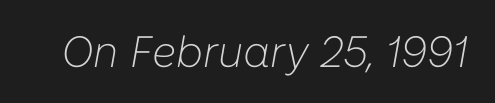
The image shows 44 px light type, italic (leaning right); set normal letter spacing, not underlined; low stroke contrast and a medium x-height.
